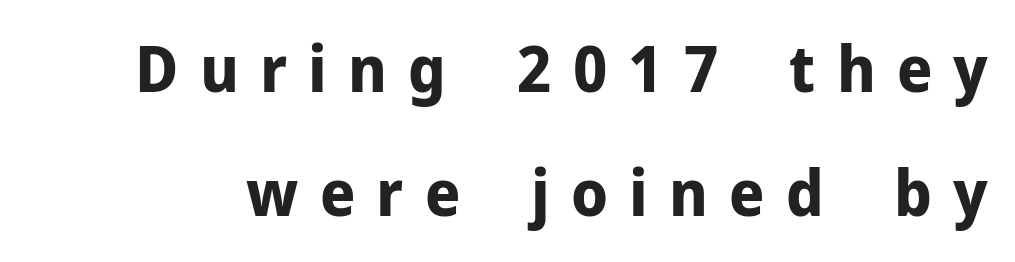
Q: Is the text bold? A: Yes.
Q: Is the text italic (slanted)? A: No, it is upright.
Q: Is the typeface a serif or a sans-serif typeface? A: Sans-serif.
Q: Is the text underlined? A: No.
Q: Is the spacing between letters normal or unusually wide? A: Unusually wide.
Q: Is the spacing between lines tight, normal or loose? A: Loose.
Q: Width (condensed, normal, or wide)? A: Normal.
Q: Stroke contrast? A: Low.
Q: x-height? A: Medium.
Q: Monospaced? A: No.
